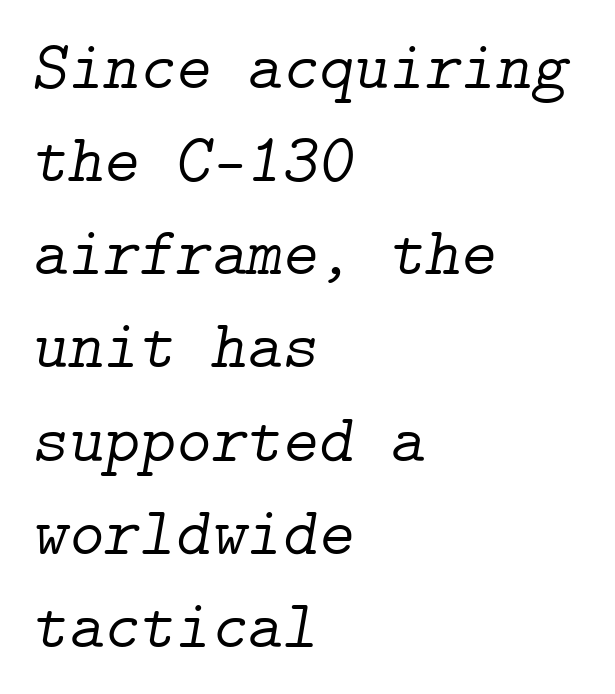
The image shows 68 px light serif type, italic (leaning right); set left-aligned, normal line spacing (1.37x), normal letter spacing, not underlined; low stroke contrast and a medium x-height.
